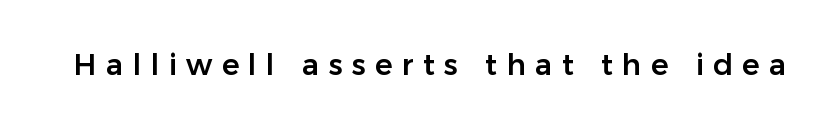
Q: Is the text italic (slanted)? A: No, it is upright.
Q: Is the typeface a serif or a sans-serif typeface? A: Sans-serif.
Q: Is the text underlined? A: No.
Q: Is the spacing between letters normal or unusually wide? A: Unusually wide.
Q: Width (condensed, normal, or wide)? A: Normal.
Q: Stroke contrast? A: Low.
Q: x-height? A: Medium.
Q: Monospaced? A: No.
